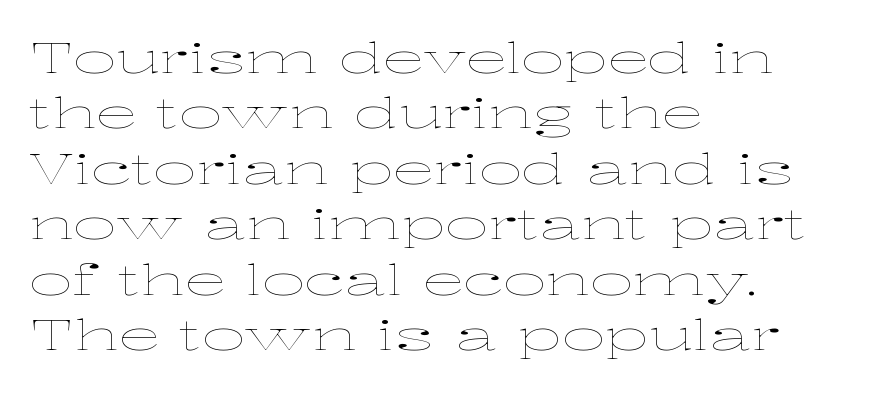
{"italic": "no", "bold": "no", "weight": "thin", "width": "wide", "stroke_contrast": "low", "x_height": "medium", "monospaced": "no", "underline": "no", "align": "left", "line_spacing": "normal", "line_spacing_ratio": 1.32, "letter_spacing": "normal", "letter_spacing_em": 0.0, "glyph_px": 42}
